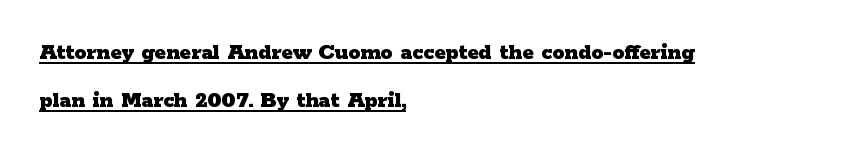
The image shows 24 px bold type, upright; set left-aligned, loose line spacing (2.02x), normal letter spacing, underlined.
